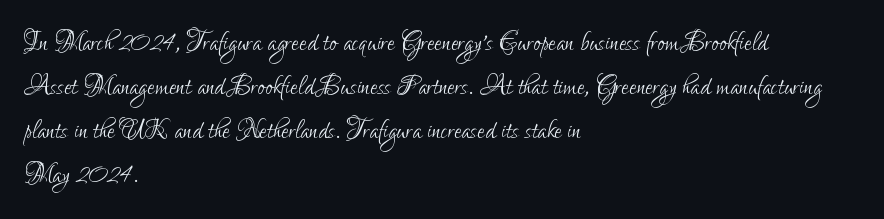
Q: Is the text bold? A: No.
Q: Is the text italic (slanted)? A: Yes.
Q: Is the typeface a serif or a sans-serif typeface? A: Sans-serif.
Q: Is the text underlined? A: No.
Q: How is the paragraph aligned? A: Left-aligned.
Q: Is the spacing between letters normal or unusually wide? A: Normal.
Q: Is the spacing between lines tight, normal or loose? A: Normal.
Q: Width (condensed, normal, or wide)? A: Condensed.
Q: Stroke contrast? A: Low.
Q: x-height? A: Small.
Q: Monospaced? A: No.
